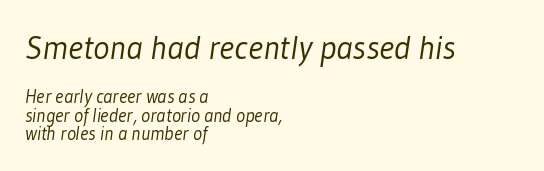
Q: Is the text bold? A: No.
Q: Is the typeface a serif or a sans-serif typeface? A: Sans-serif.
Q: Is the text underlined? A: No.
Q: How is the paragraph aligned? A: Left-aligned.
Q: Is the spacing between letters normal or unusually wide? A: Normal.
Q: Is the spacing between lines tight, normal or loose? A: Tight.
Q: Which block of text is set in a larger size, the first (top) or the second (bottom)? A: The first (top) one.
Q: Width (condensed, normal, or wide)? A: Condensed.
Q: Stroke contrast? A: Low.
Q: x-height? A: Medium.
Q: Monospaced? A: No.
